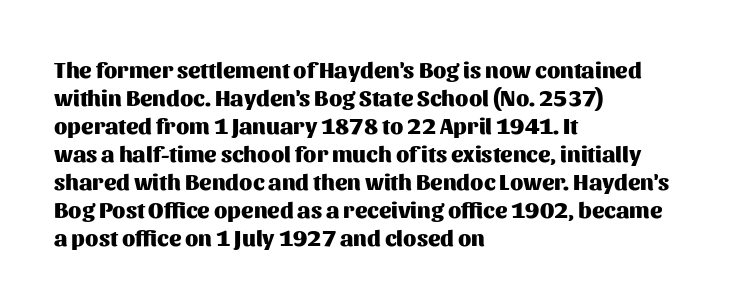
{"italic": "no", "bold": "yes", "underline": "no", "align": "left", "line_spacing_ratio": 1.22, "letter_spacing": "normal", "letter_spacing_em": 0.0, "glyph_px": 23}
